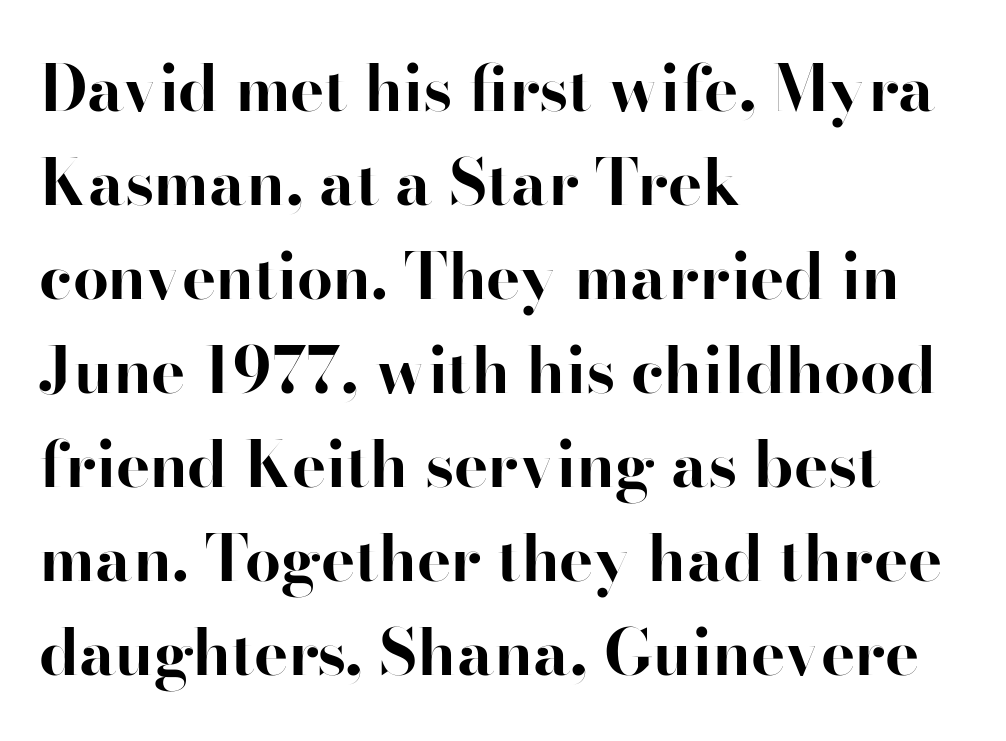
Q: Is the text bold? A: Yes.
Q: Is the text italic (slanted)? A: No, it is upright.
Q: Is the typeface a serif or a sans-serif typeface? A: Sans-serif.
Q: Is the text underlined? A: No.
Q: How is the paragraph aligned? A: Left-aligned.
Q: Is the spacing between letters normal or unusually wide? A: Normal.
Q: Is the spacing between lines tight, normal or loose? A: Normal.
Q: Width (condensed, normal, or wide)? A: Normal.
Q: Stroke contrast? A: High.
Q: x-height? A: Small.
Q: Monospaced? A: No.
